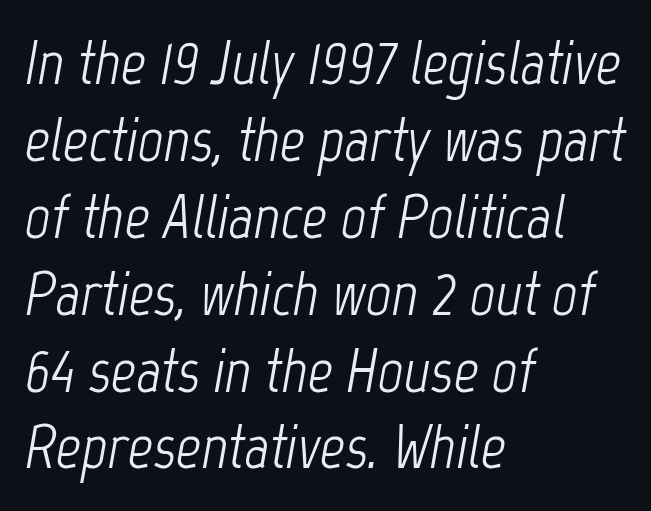
Here the glyphs are tracked normally, forming tight word shapes. Descenders hang freely into open space. The letters are slanted; this is an italic face. Looks like regular typesetting: each glyph gets only the width it needs.
